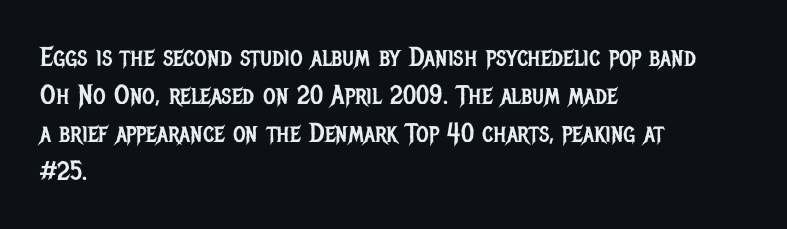
The image shows 27 px text type, upright; set left-aligned, normal line spacing (1.41x), normal letter spacing, not underlined.
